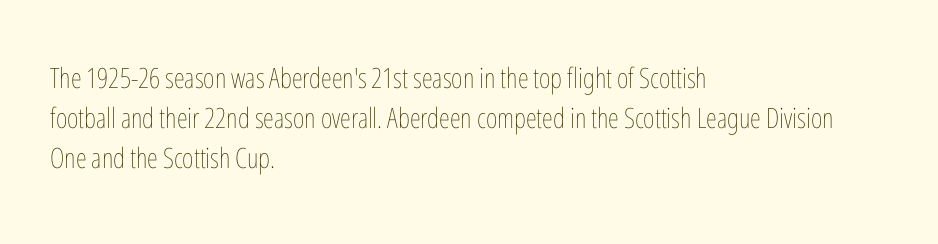
The image shows 28 px thin, condensed type, upright; set left-aligned, normal line spacing (1.43x), normal letter spacing, not underlined; low stroke contrast and a medium x-height.
